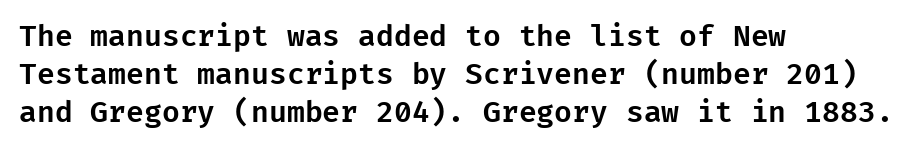
Q: Is the text italic (slanted)? A: No, it is upright.
Q: Is the typeface a serif or a sans-serif typeface? A: Sans-serif.
Q: Is the text underlined? A: No.
Q: How is the paragraph aligned? A: Left-aligned.
Q: Is the spacing between letters normal or unusually wide? A: Normal.
Q: Is the spacing between lines tight, normal or loose? A: Normal.
Q: Width (condensed, normal, or wide)? A: Normal.
Q: Stroke contrast? A: Low.
Q: x-height? A: Medium.
